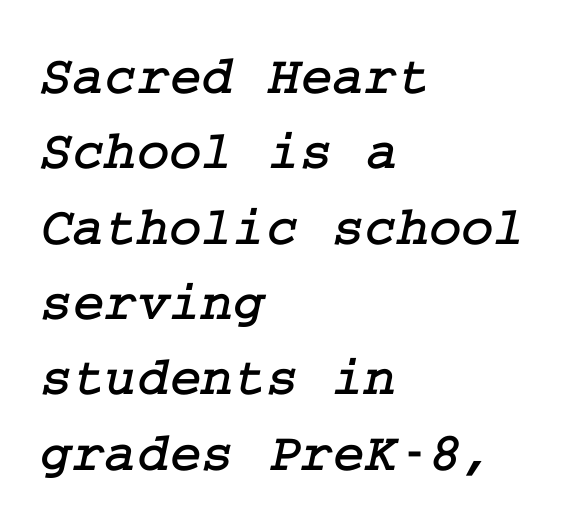
Q: Is the typeface a serif or a sans-serif typeface? A: Serif.
Q: Is the text underlined? A: No.
Q: How is the paragraph aligned? A: Left-aligned.
Q: Is the spacing between letters normal or unusually wide? A: Normal.
Q: Is the spacing between lines tight, normal or loose? A: Normal.
Q: Width (condensed, normal, or wide)? A: Normal.
Q: Stroke contrast? A: Low.
Q: x-height? A: Medium.
